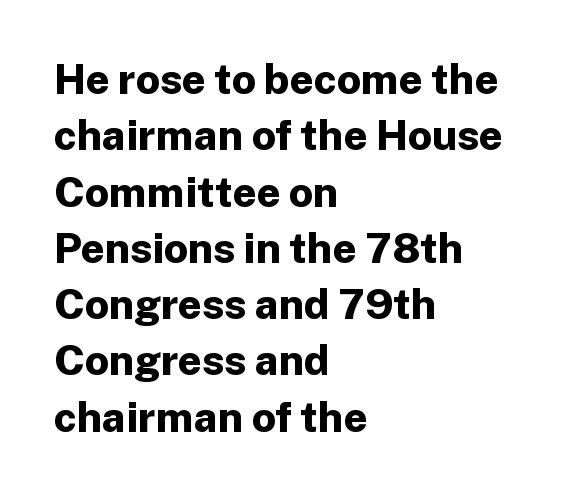
{"serif": "no", "italic": "no", "bold": "yes", "weight": "bold", "width": "normal", "stroke_contrast": "low", "x_height": "medium", "monospaced": "no", "underline": "no", "align": "left", "line_spacing": "normal", "line_spacing_ratio": 1.34, "letter_spacing": "normal", "letter_spacing_em": 0.0, "glyph_px": 42}
